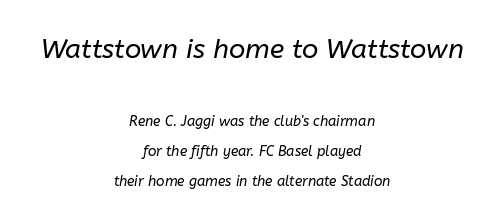
The image shows 27 px text type, italic (leaning right); set centered, loose line spacing (2.15x), normal letter spacing, not underlined; the first (top) block is 1.93x larger.
